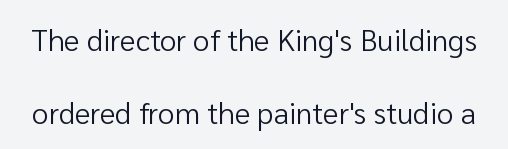
{"serif": "no", "italic": "no", "bold": "no", "weight": "regular", "width": "normal", "stroke_contrast": "low", "x_height": "medium", "monospaced": "no", "underline": "no", "line_spacing": "loose", "line_spacing_ratio": 2.43, "letter_spacing": "normal", "letter_spacing_em": 0.0, "glyph_px": 30}
